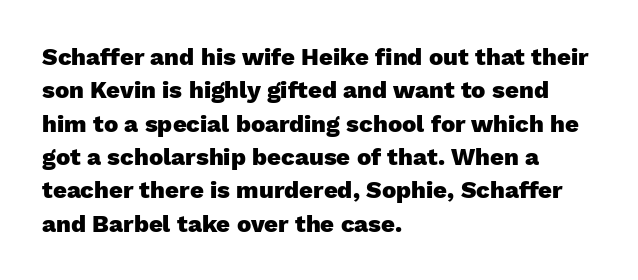
{"italic": "no", "bold": "yes", "underline": "no", "align": "left", "line_spacing": "normal", "line_spacing_ratio": 1.39, "letter_spacing": "normal", "letter_spacing_em": 0.0, "glyph_px": 24}
